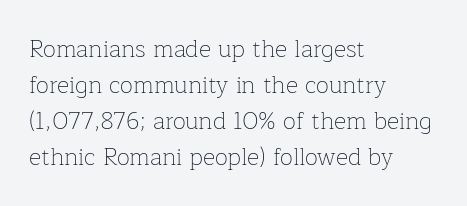
There is no visible air inserted between adjacent glyphs. The rendering anchors every line to the left-hand side. Counters stay open thanks to moderate or lighter strokes. Is there much room between lines? A standard amount, neither cramped nor airy. Type without underlining.
